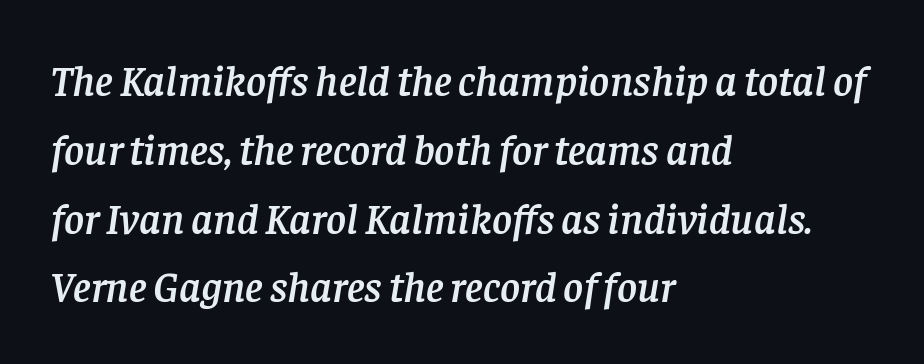
{"serif": "yes", "italic": "yes", "lean": "right", "slant_degrees": 8, "width": "normal", "stroke_contrast": "low", "x_height": "large", "monospaced": "no", "underline": "no", "align": "left", "line_spacing": "normal", "line_spacing_ratio": 1.6, "letter_spacing": "normal", "letter_spacing_em": 0.0, "glyph_px": 43}
